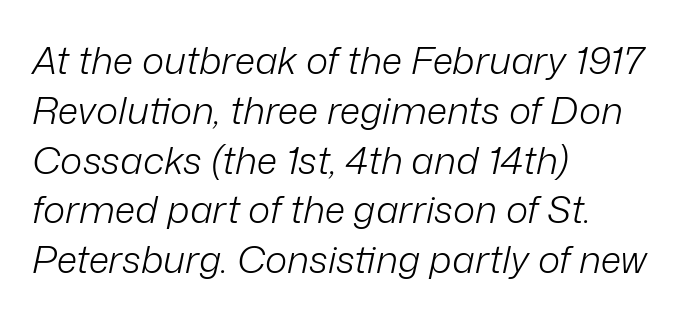
The image shows 38 px light type, italic (leaning right); set left-aligned, normal line spacing (1.31x), normal letter spacing, not underlined; low stroke contrast and a medium x-height.
